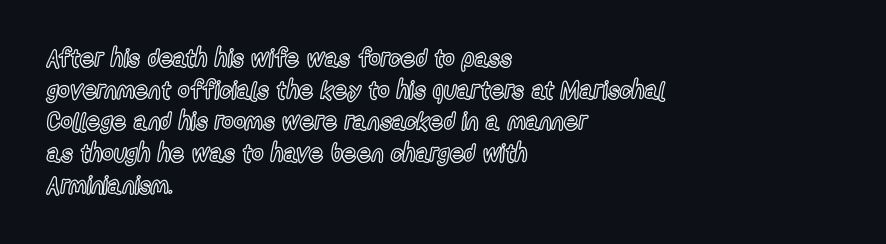
{"underline": "no", "align": "left", "line_spacing": "normal", "line_spacing_ratio": 1.27, "letter_spacing": "normal", "letter_spacing_em": 0.0, "glyph_px": 25}
